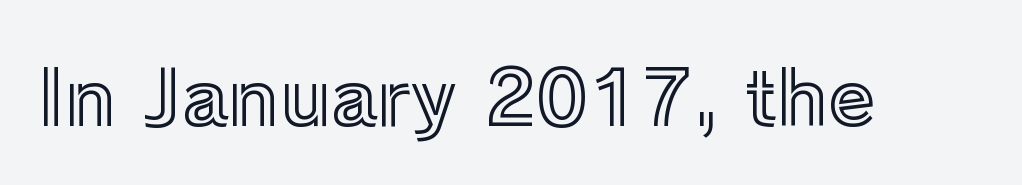
{"italic": "no", "width": "normal", "x_height": "medium", "monospaced": "no", "underline": "no", "letter_spacing": "normal", "letter_spacing_em": 0.0, "glyph_px": 76}
